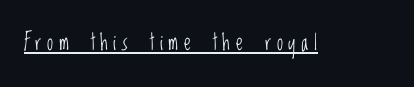
{"italic": "no", "bold": "no", "underline": "yes", "letter_spacing": "wide", "letter_spacing_em": 0.25, "glyph_px": 22}
